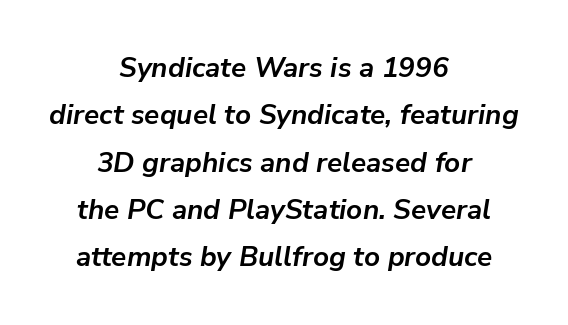
Q: Is the text bold? A: Yes.
Q: Is the text italic (slanted)? A: Yes, it leans right by about 9 degrees.
Q: Is the text underlined? A: No.
Q: How is the paragraph aligned? A: Centered.
Q: Is the spacing between letters normal or unusually wide? A: Normal.
Q: Is the spacing between lines tight, normal or loose? A: Normal.
Q: Width (condensed, normal, or wide)? A: Normal.
Q: Stroke contrast? A: Low.
Q: x-height? A: Medium.
Q: Monospaced? A: No.
